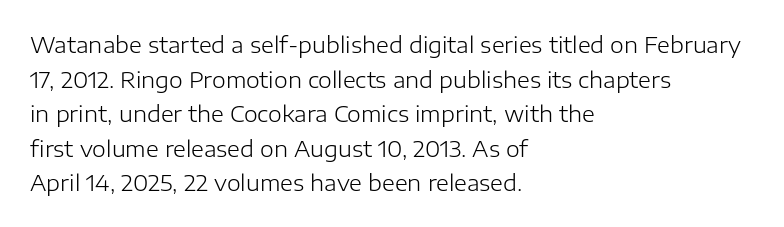
Q: Is the text bold? A: No.
Q: Is the text italic (slanted)? A: No, it is upright.
Q: Is the text underlined? A: No.
Q: How is the paragraph aligned? A: Left-aligned.
Q: Is the spacing between letters normal or unusually wide? A: Normal.
Q: Is the spacing between lines tight, normal or loose? A: Normal.
